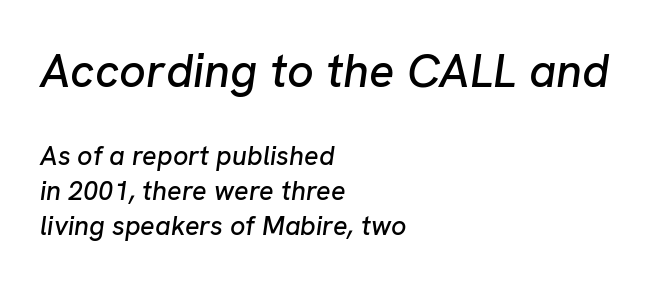
Reading down the column, the eye jumps a familiar distance to each next line. The passage shown is not underscored anywhere. The rendering anchors every line to the left-hand side. Spacing verdict: proportional, widths tailored to each character. Words appear dense and cohesive because spacing is normal. A typesetter would mark this as italic.
